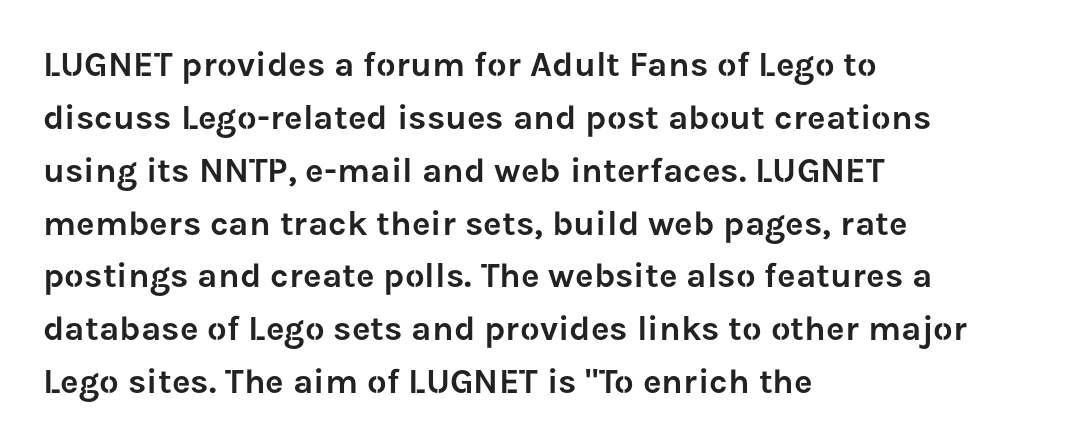
The image shows 35 px sans-serif type, upright; set left-aligned, normal line spacing (1.51x), normal letter spacing, not underlined; low stroke contrast and a medium x-height.
